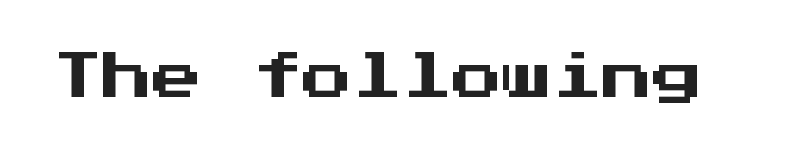
Q: Is the text italic (slanted)? A: No, it is upright.
Q: Is the typeface a serif or a sans-serif typeface? A: Sans-serif.
Q: Is the text underlined? A: No.
Q: Is the spacing between letters normal or unusually wide? A: Normal.
Q: Width (condensed, normal, or wide)? A: Normal.
Q: Stroke contrast? A: Medium.
Q: x-height? A: Medium.
Q: Monospaced? A: Yes.
